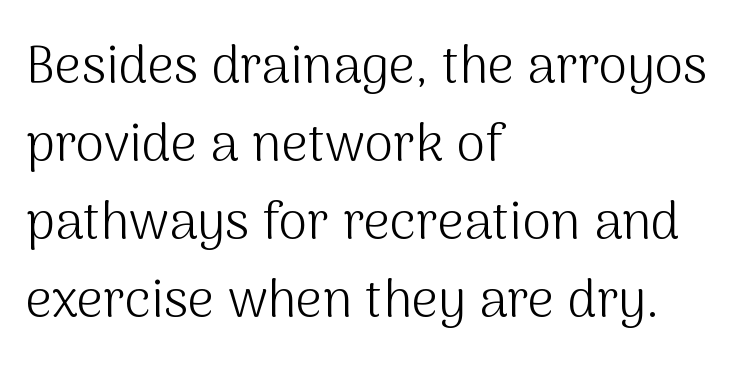
The image shows 52 px light sans-serif type, upright; set left-aligned, normal line spacing (1.5x), normal letter spacing, not underlined; medium stroke contrast and a medium x-height.
